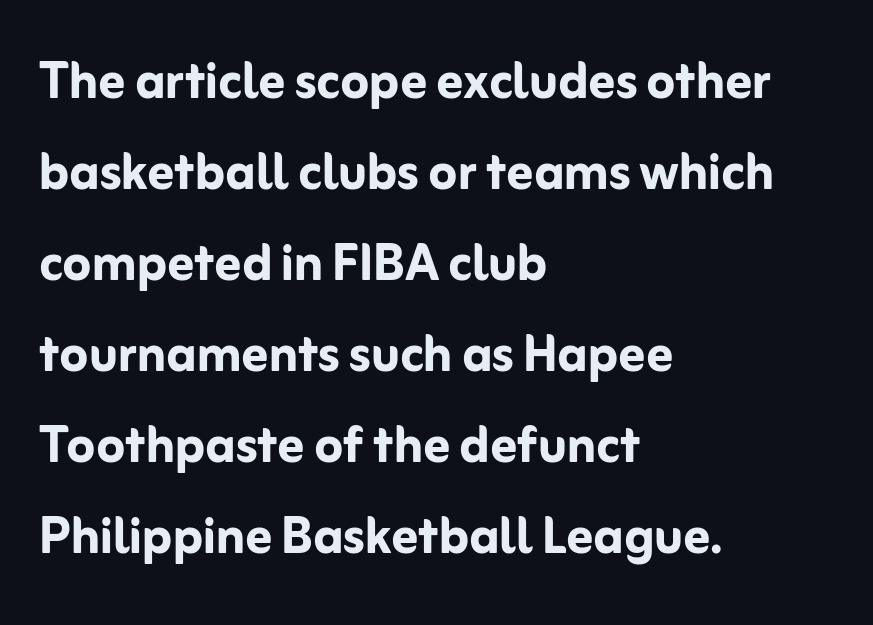
{"serif": "no", "italic": "no", "bold": "yes", "weight": "semibold", "width": "normal", "stroke_contrast": "low", "x_height": "medium", "monospaced": "no", "underline": "no", "align": "left", "line_spacing": "normal", "line_spacing_ratio": 1.4, "letter_spacing": "normal", "letter_spacing_em": 0.0, "glyph_px": 65}
